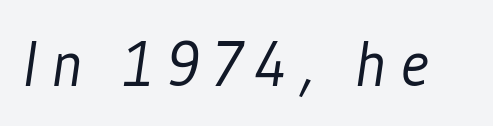
Glance below the letters and you will spot only blank space. The tracking reads as deliberately expanded to a designer's eye. Summary of weight: not heavy and not bold. The rendering shows plain stroke endings on the letterforms — a sans-serif design. Think of a printed novel: that variable character pitch is what you see here.
